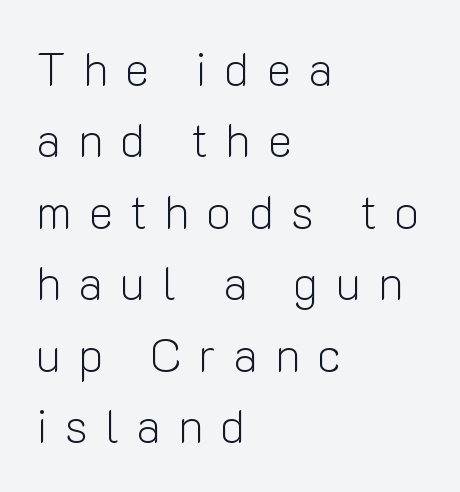
The image shows 47 px light sans-serif type, upright; set left-aligned, normal line spacing (1.52x), unusually wide letter spacing (+0.36 em), not underlined; low stroke contrast and a medium x-height.
